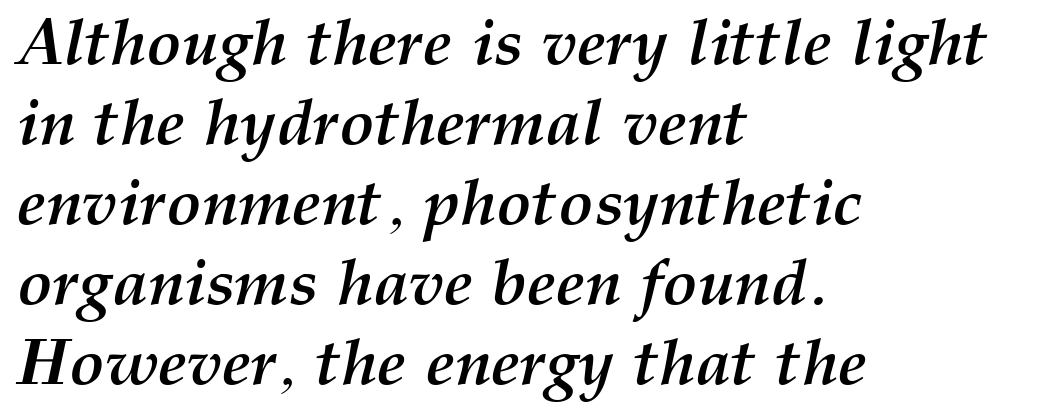
Here the designer chose a conventional face with non-uniform glyph widths. Chunky letters — that's bold for sure. Nothing unusual about the tracking: characters are spaced as the font intends. Emphasis-style slanted type is in use.
